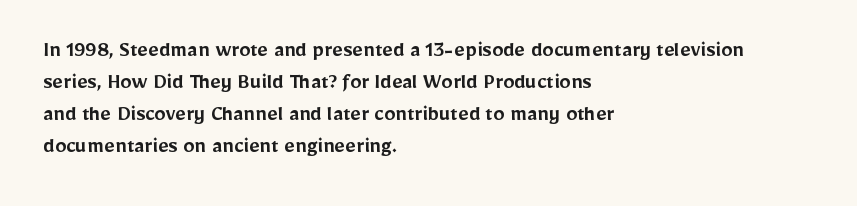
The image shows 23 px text type, upright; set left-aligned, normal line spacing (1.39x), normal letter spacing, not underlined.
